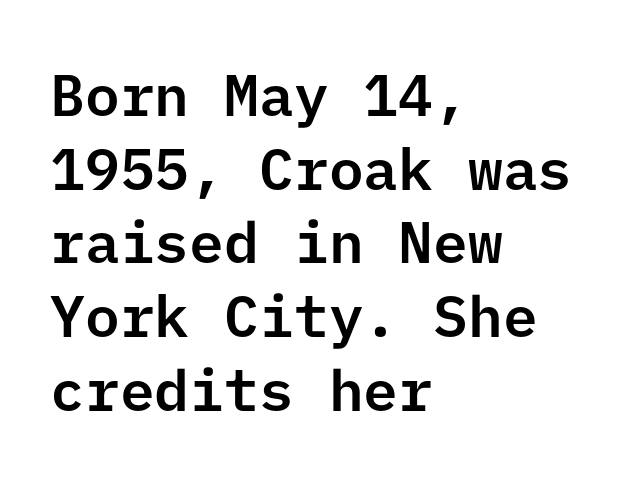
Q: Is the text italic (slanted)? A: No, it is upright.
Q: Is the typeface a serif or a sans-serif typeface? A: Sans-serif.
Q: Is the text underlined? A: No.
Q: How is the paragraph aligned? A: Left-aligned.
Q: Is the spacing between letters normal or unusually wide? A: Normal.
Q: Is the spacing between lines tight, normal or loose? A: Normal.
Q: Width (condensed, normal, or wide)? A: Normal.
Q: Stroke contrast? A: Low.
Q: x-height? A: Medium.
